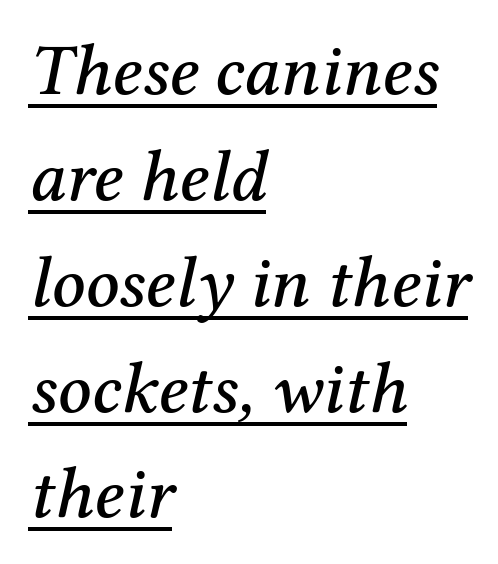
The image shows 73 px serif type, italic (leaning right); set left-aligned, normal line spacing (1.45x), normal letter spacing, underlined; medium stroke contrast and a medium x-height.
